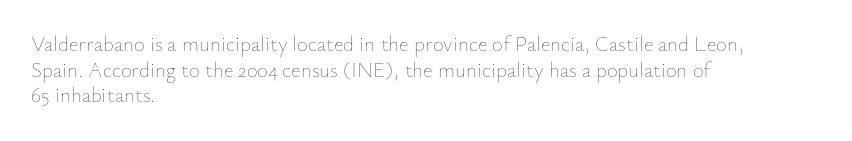
The image shows 21 px text type, upright; set left-aligned, line spacing 1.22x, normal letter spacing, not underlined.
